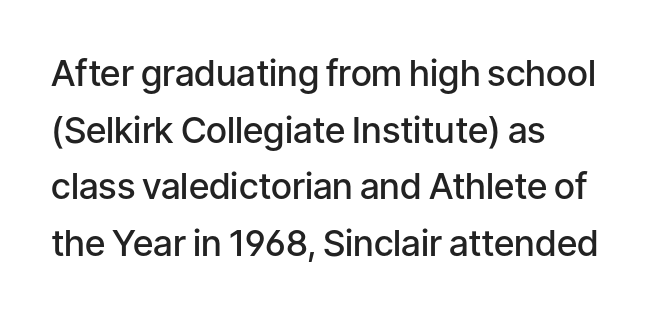
Q: Is the text bold? A: Semi-bold.
Q: Is the text italic (slanted)? A: No, it is upright.
Q: Is the typeface a serif or a sans-serif typeface? A: Sans-serif.
Q: Is the text underlined? A: No.
Q: How is the paragraph aligned? A: Left-aligned.
Q: Is the spacing between letters normal or unusually wide? A: Normal.
Q: Is the spacing between lines tight, normal or loose? A: Normal.
Q: Width (condensed, normal, or wide)? A: Normal.
Q: Stroke contrast? A: Low.
Q: x-height? A: Medium.
Q: Monospaced? A: No.
